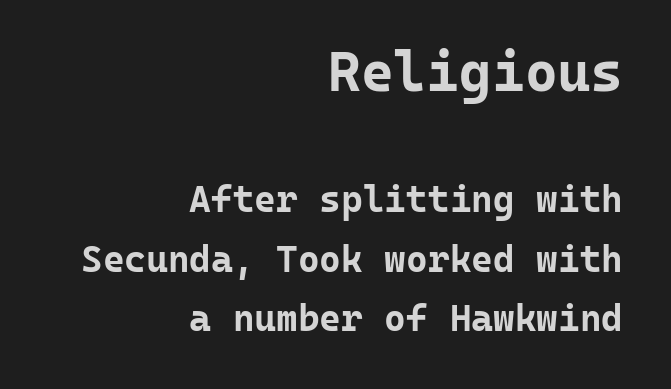
The image shows 56 px bold sans-serif type, upright, monospaced; set right-aligned, normal line spacing (1.61x), normal letter spacing, not underlined; the first (top) block is 1.51x larger; low stroke contrast and a medium x-height.
